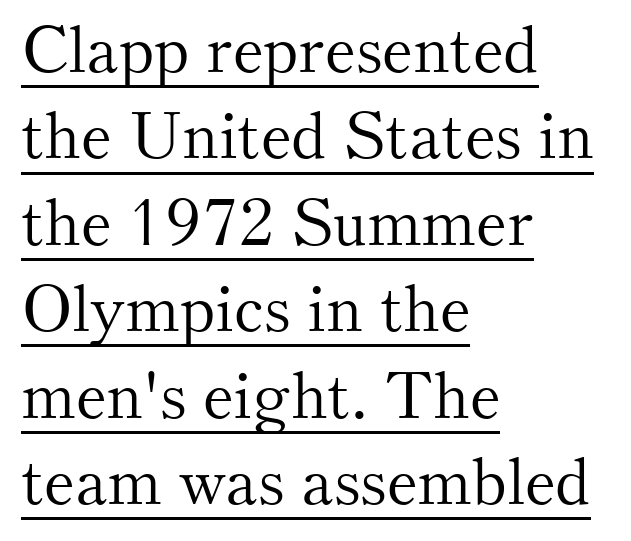
Q: Is the text bold? A: No.
Q: Is the text italic (slanted)? A: No, it is upright.
Q: Is the typeface a serif or a sans-serif typeface? A: Serif.
Q: Is the text underlined? A: Yes.
Q: How is the paragraph aligned? A: Left-aligned.
Q: Is the spacing between letters normal or unusually wide? A: Normal.
Q: Is the spacing between lines tight, normal or loose? A: Normal.
Q: Width (condensed, normal, or wide)? A: Normal.
Q: Stroke contrast? A: Medium.
Q: x-height? A: Small.
Q: Monospaced? A: No.
